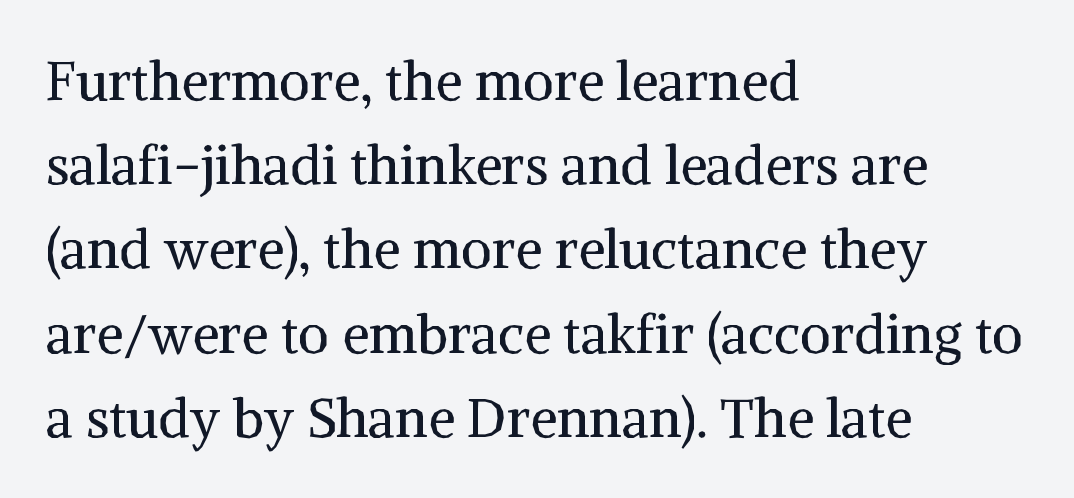
Q: Is the text bold? A: No.
Q: Is the text italic (slanted)? A: No, it is upright.
Q: Is the typeface a serif or a sans-serif typeface? A: Serif.
Q: Is the text underlined? A: No.
Q: How is the paragraph aligned? A: Left-aligned.
Q: Is the spacing between letters normal or unusually wide? A: Normal.
Q: Is the spacing between lines tight, normal or loose? A: Normal.
Q: Width (condensed, normal, or wide)? A: Normal.
Q: Stroke contrast? A: Medium.
Q: x-height? A: Medium.
Q: Monospaced? A: No.
